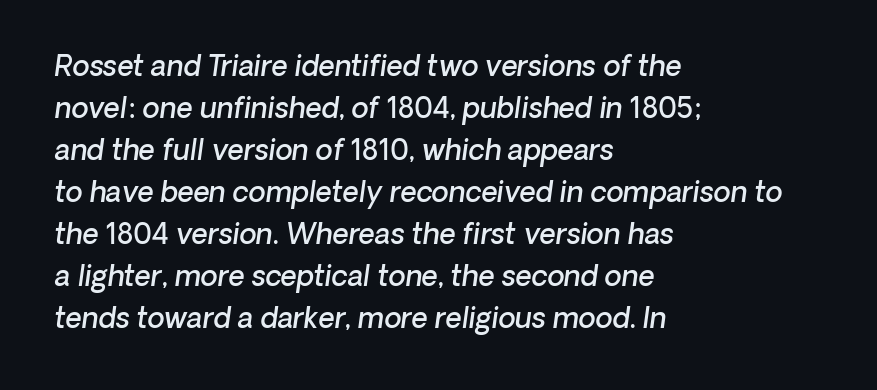
The image shows 28 px semibold type, italic (leaning right); set left-aligned, normal line spacing (1.5x), normal letter spacing, not underlined; low stroke contrast and a medium x-height.
